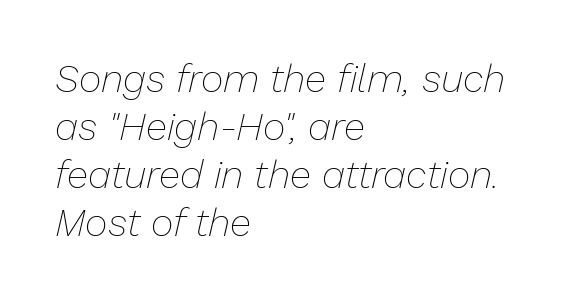
The image shows 39 px thin type, italic (leaning right); set left-aligned, line spacing 1.23x, normal letter spacing, not underlined; low stroke contrast and a medium x-height.
